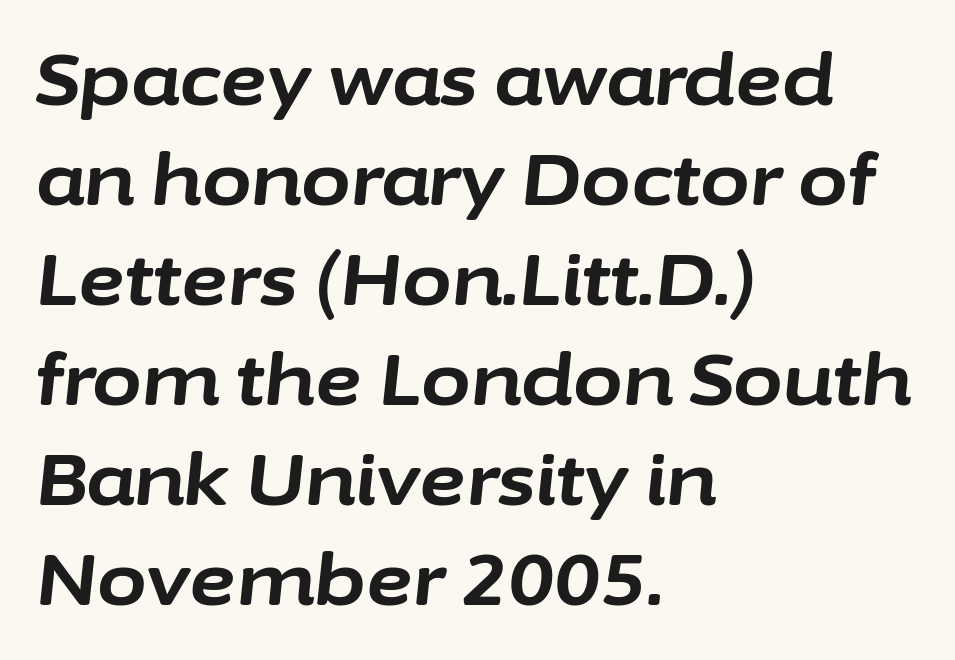
{"italic": "yes", "lean": "right", "slant_degrees": 6, "bold": "yes", "weight": "bold", "width": "normal", "stroke_contrast": "low", "x_height": "medium", "monospaced": "no", "underline": "no", "align": "left", "line_spacing": "normal", "line_spacing_ratio": 1.39, "letter_spacing": "normal", "letter_spacing_em": 0.0, "glyph_px": 72}
